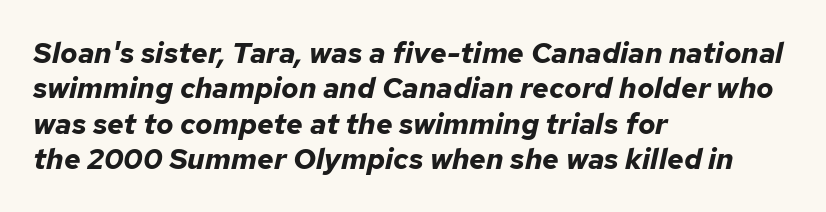
Q: Is the text bold? A: Yes.
Q: Is the text italic (slanted)? A: Yes, it leans right by about 12 degrees.
Q: Is the text underlined? A: No.
Q: How is the paragraph aligned? A: Left-aligned.
Q: Is the spacing between letters normal or unusually wide? A: Normal.
Q: Width (condensed, normal, or wide)? A: Normal.
Q: Stroke contrast? A: Low.
Q: x-height? A: Medium.
Q: Monospaced? A: No.
